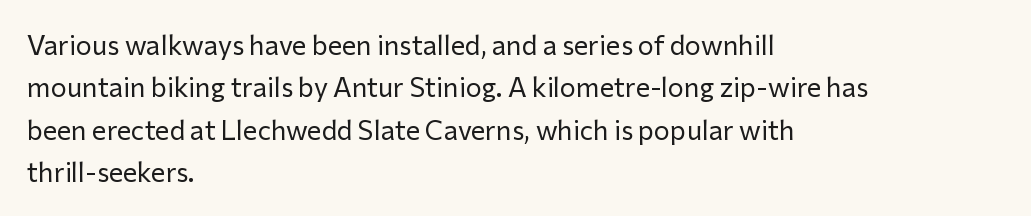
Q: Is the text bold? A: No.
Q: Is the text italic (slanted)? A: No, it is upright.
Q: Is the text underlined? A: No.
Q: How is the paragraph aligned? A: Left-aligned.
Q: Is the spacing between letters normal or unusually wide? A: Normal.
Q: Is the spacing between lines tight, normal or loose? A: Normal.
